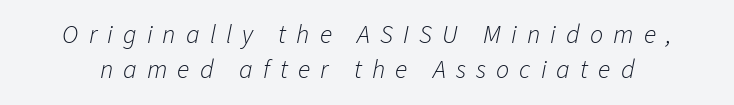
Vertically, the passage feels balanced, rows spaced as you'd expect. Check under the words: just untouched page. The axis of the letterforms is tilted away from vertical. The face used here is rendered with a markedly widened letterfit. Heft: none added — not bold.
